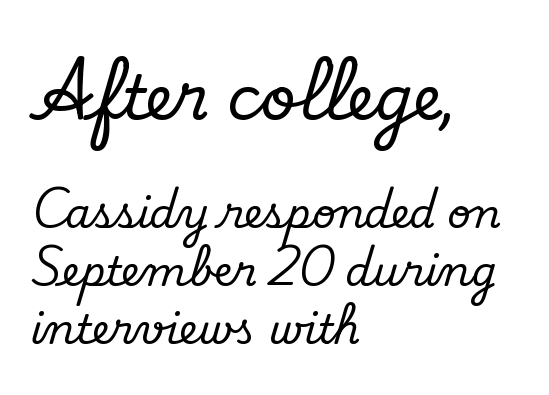
The image shows 62 px serif type; set left-aligned, normal line spacing (1.42x), normal letter spacing, not underlined; the first (top) block is 1.51x larger; low stroke contrast and a small x-height.
